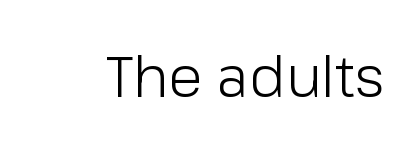
{"serif": "no", "italic": "no", "bold": "no", "weight": "light", "width": "normal", "stroke_contrast": "low", "x_height": "medium", "monospaced": "no", "underline": "no", "letter_spacing": "normal", "letter_spacing_em": 0.0, "glyph_px": 57}
